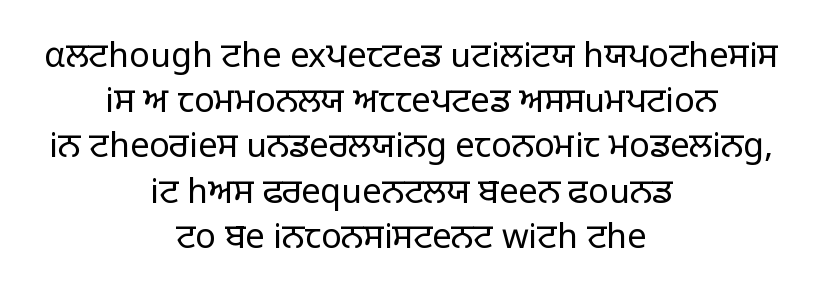
Is this a fixed-width face? No — the glyphs have proportional, varying widths. The words here are not underlined. Stroke terminals: plain, sans-serif. Every stem runs plumb, perpendicular to the baseline.
